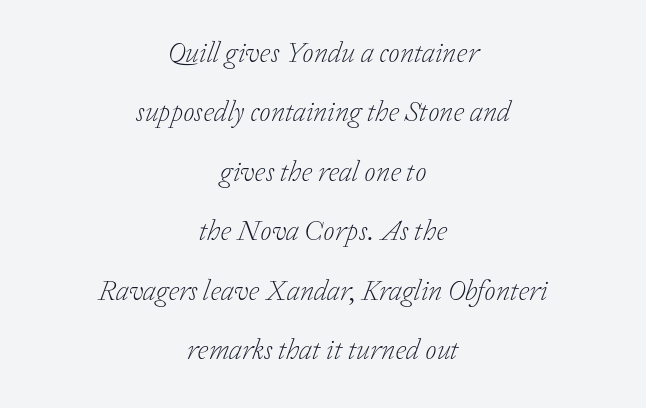
{"serif": "yes", "italic": "yes", "lean": "right", "slant_degrees": 20, "bold": "no", "weight": "light", "width": "normal", "stroke_contrast": "low", "x_height": "medium", "monospaced": "no", "underline": "no", "align": "center", "line_spacing": "loose", "line_spacing_ratio": 2.05, "letter_spacing": "normal", "letter_spacing_em": 0.0, "glyph_px": 29}
